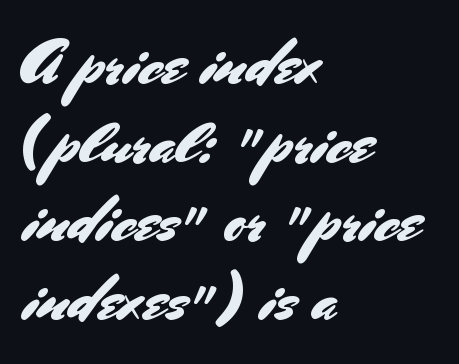
The letterforms sit shoulder to shoulder at normal distance. A clean baseline with only descenders dipping below it. The letters advance in unequal steps, a hallmark of proportional type. Leftover space on each line is placed entirely after the last word.
